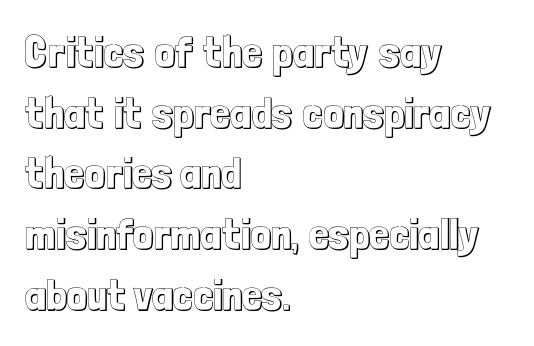
The image shows 44 px condensed type, upright; set left-aligned, normal line spacing (1.38x), normal letter spacing, not underlined; a medium x-height.
